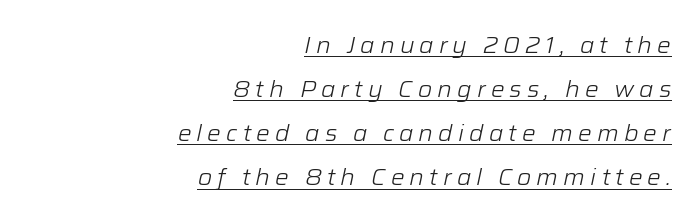
The image shows 23 px text type, italic (leaning right); set right-aligned, loose line spacing (1.92x), unusually wide letter spacing (+0.22 em), underlined.
